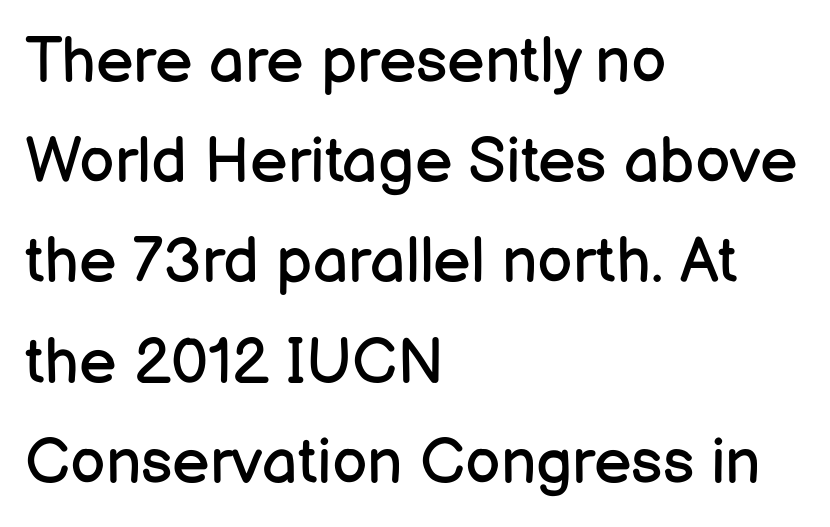
The image shows 63 px regular-weight sans-serif type, upright; set left-aligned, normal line spacing (1.59x), normal letter spacing, not underlined; low stroke contrast and a medium x-height.
